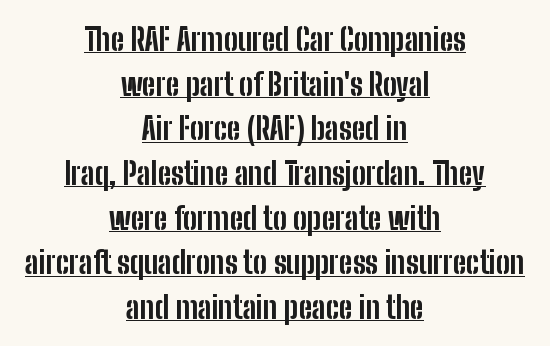
Compared with an ordinary text face, these strokes are far heavier — a full bold. You could call the tracking neutral — neither tight nor loose. What's the leading like? Ordinary, nothing unusual. Italic? Not at all — the glyphs are vertical. This sample has the flowing, uneven cadence of proportional lettering. These lines stack symmetrically, like a column narrowing and widening about its center.
